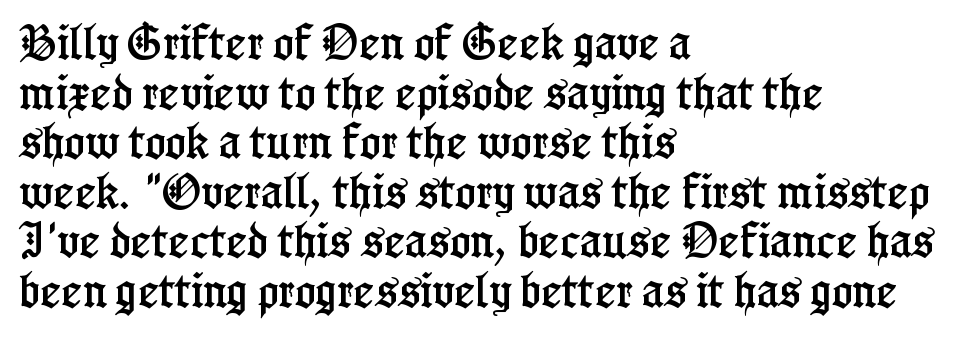
Q: Is the text italic (slanted)? A: No, it is upright.
Q: Is the typeface a serif or a sans-serif typeface? A: Serif.
Q: Is the text underlined? A: No.
Q: How is the paragraph aligned? A: Left-aligned.
Q: Is the spacing between letters normal or unusually wide? A: Normal.
Q: Is the spacing between lines tight, normal or loose? A: Normal.
Q: Width (condensed, normal, or wide)? A: Condensed.
Q: Stroke contrast? A: Low.
Q: x-height? A: Medium.
Q: Monospaced? A: No.
